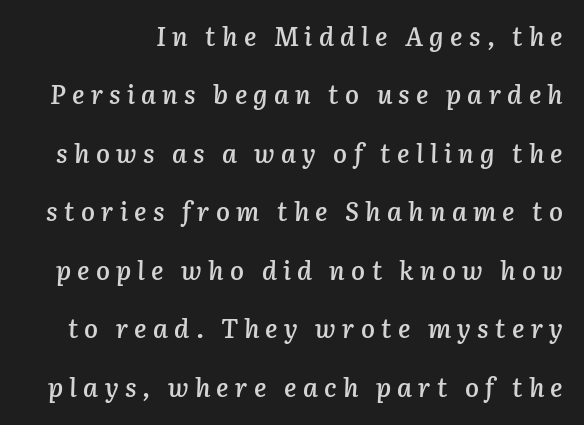
Q: Is the text bold? A: Semi-bold.
Q: Is the text italic (slanted)? A: Yes, it leans right by about 3 degrees.
Q: Is the text underlined? A: No.
Q: Is the spacing between letters normal or unusually wide? A: Unusually wide.
Q: Is the spacing between lines tight, normal or loose? A: Loose.
